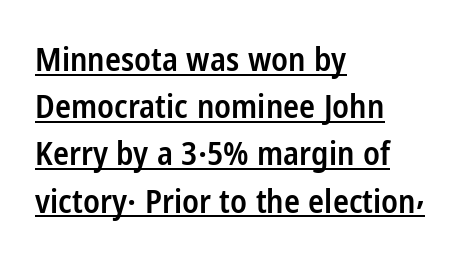
Check where the strokes stop: nothing finishes them off — pure sans. Between one letter and the next there's only the usual sliver of space. Caption: lettering with a line underneath. Reading down the block, your eye returns to a fixed left position each line.
